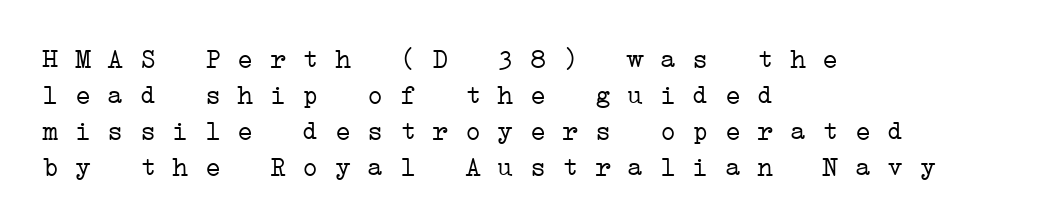
Q: Is the text bold? A: No.
Q: Is the text underlined? A: No.
Q: How is the paragraph aligned? A: Left-aligned.
Q: Is the spacing between letters normal or unusually wide? A: Normal.
Q: Is the spacing between lines tight, normal or loose? A: Normal.
